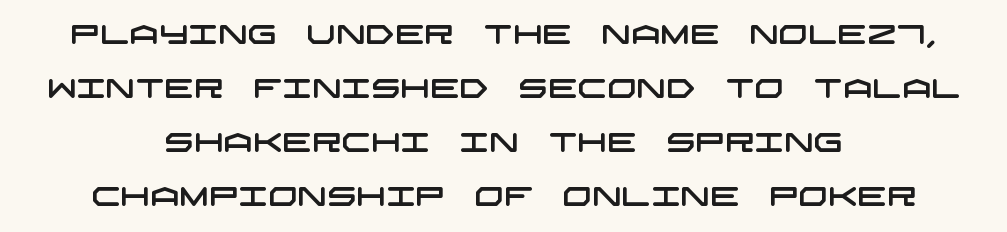
Unmarked baselines from the first word to the last. Does the copy run flush right? No — it is centered line by line. Between one letter and the next there's only the usual sliver of space. One glance says open: line gaps are wider than usual.
